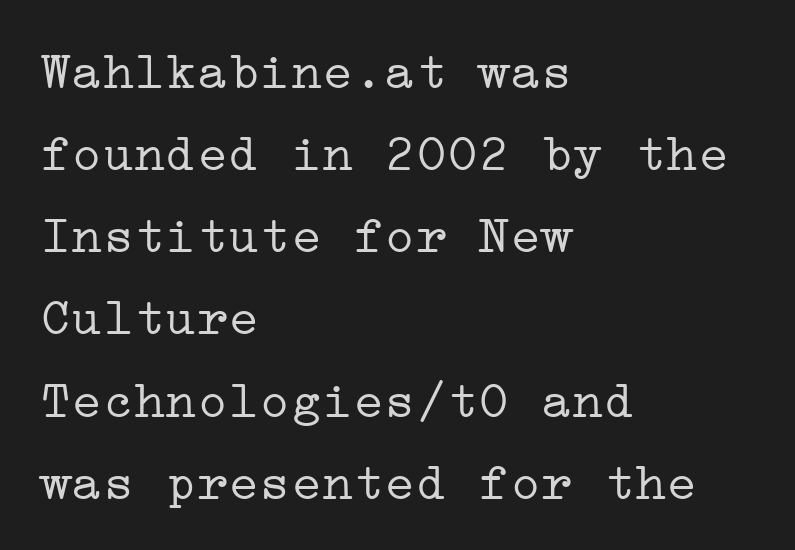
The image shows 52 px light, wide serif type, upright; set left-aligned, normal line spacing (1.58x), normal letter spacing, not underlined; low stroke contrast and a medium x-height.
